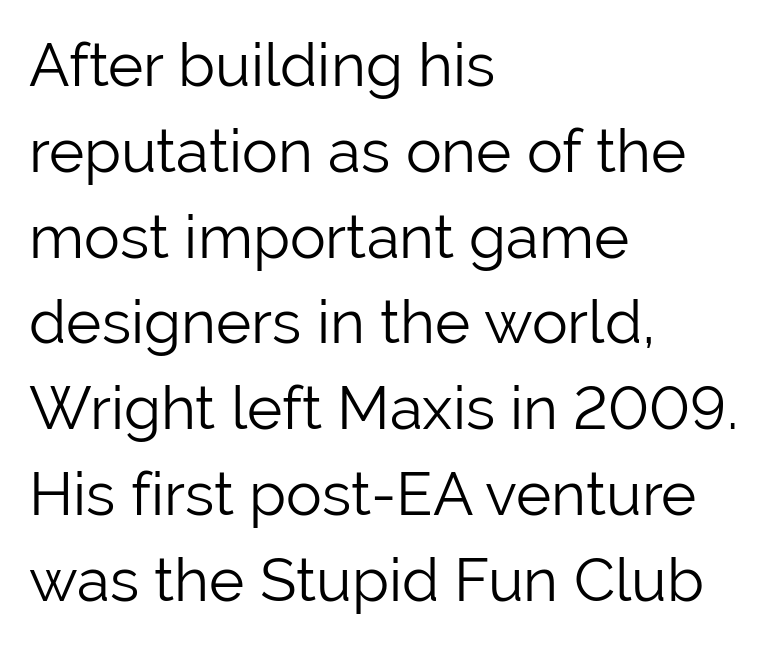
The image shows 60 px light sans-serif type, upright; set left-aligned, normal line spacing (1.43x), normal letter spacing, not underlined; low stroke contrast and a medium x-height.
